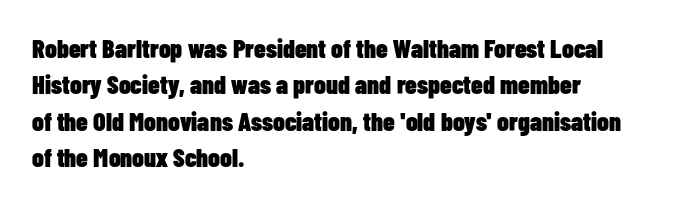
Q: Is the text bold? A: Yes.
Q: Is the text italic (slanted)? A: No, it is upright.
Q: Is the text underlined? A: No.
Q: How is the paragraph aligned? A: Left-aligned.
Q: Is the spacing between letters normal or unusually wide? A: Normal.
Q: Is the spacing between lines tight, normal or loose? A: Normal.
